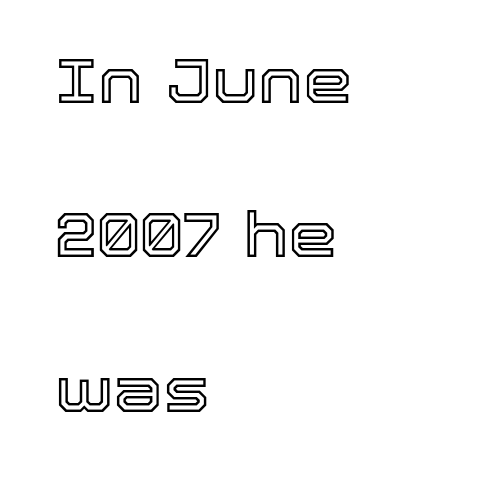
Does extra space separate the letters? No, they use regular spacing. If you drew a line through each stem, it would be perfectly vertical. Leading is clearly above the norm, producing a sparse column. Character widths vary here, with narrow letters taking less room than wide ones. Leftover space on each line is placed entirely after the last word. The zone under the glyphs is completely vacant.
